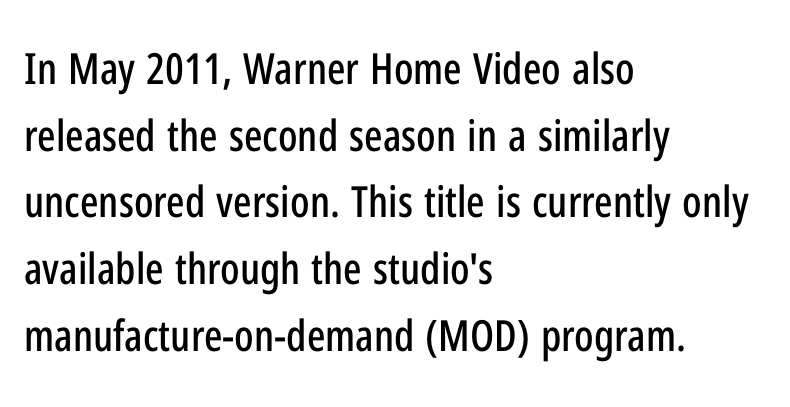
Q: Is the text italic (slanted)? A: No, it is upright.
Q: Is the typeface a serif or a sans-serif typeface? A: Sans-serif.
Q: Is the text underlined? A: No.
Q: How is the paragraph aligned? A: Left-aligned.
Q: Is the spacing between letters normal or unusually wide? A: Normal.
Q: Is the spacing between lines tight, normal or loose? A: Normal.
Q: Width (condensed, normal, or wide)? A: Condensed.
Q: Stroke contrast? A: Low.
Q: x-height? A: Medium.
Q: Monospaced? A: No.
